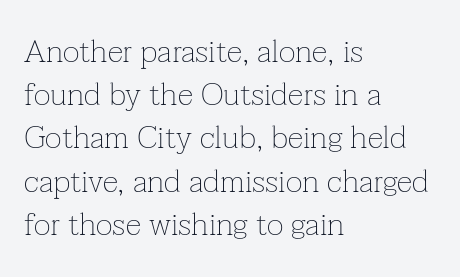
These glyphs show unthickened strokes, regular width or finer. What's the leading like? Ordinary, nothing unusual. These lines stack with their left ends in a neat column. Spacing between characters is what you'd get straight out of the box. These lines are rendered in a variable-pitch font.
